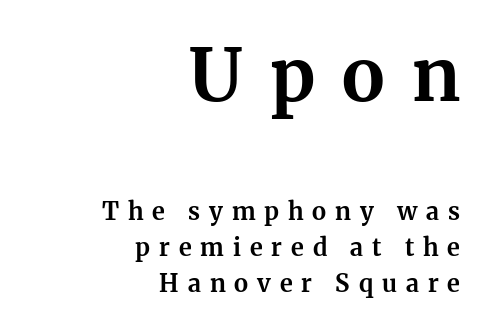
Whoever set this chose a conventional vertical rhythm. Caption: expanded tracking, letters set apart. The face used here appears at its bigger size in the upper chunk. These lines were composed using upright roman letters. The ragged edge is on the left, which tells us the setting is flush right. The sample has been set heavy, in full bold.
